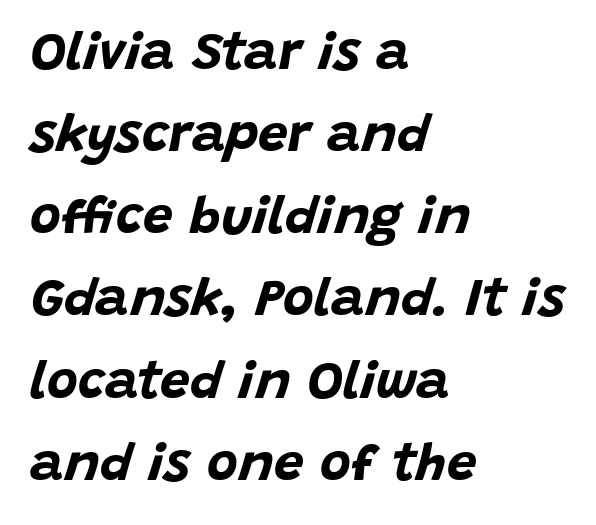
The image shows 53 px bold type, italic (leaning right); set left-aligned, normal line spacing (1.55x), normal letter spacing, not underlined; low stroke contrast and a large x-height.
